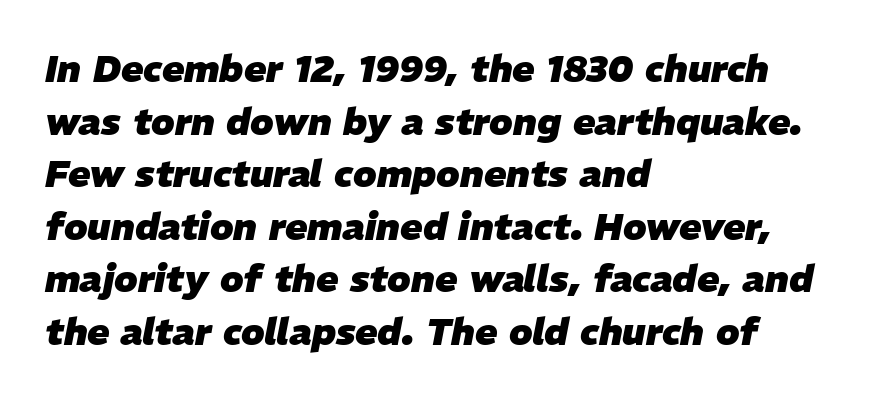
Q: Is the text bold? A: Yes.
Q: Is the text italic (slanted)? A: Yes, it leans right by about 11 degrees.
Q: Is the text underlined? A: No.
Q: How is the paragraph aligned? A: Left-aligned.
Q: Is the spacing between letters normal or unusually wide? A: Normal.
Q: Is the spacing between lines tight, normal or loose? A: Normal.
Q: Width (condensed, normal, or wide)? A: Normal.
Q: Stroke contrast? A: Low.
Q: x-height? A: Medium.
Q: Monospaced? A: No.
